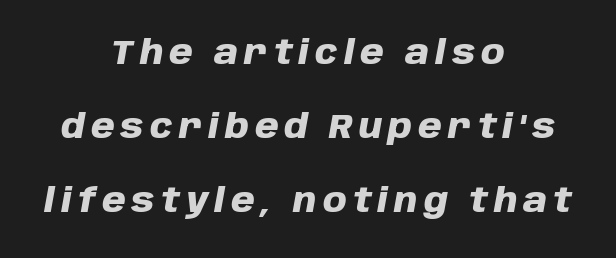
{"italic": "yes", "lean": "right", "slant_degrees": 10, "bold": "yes", "weight": "heavy", "width": "normal", "stroke_contrast": "low", "x_height": "large", "monospaced": "no", "underline": "no", "align": "center", "line_spacing": "loose", "line_spacing_ratio": 2.18, "glyph_px": 34}
